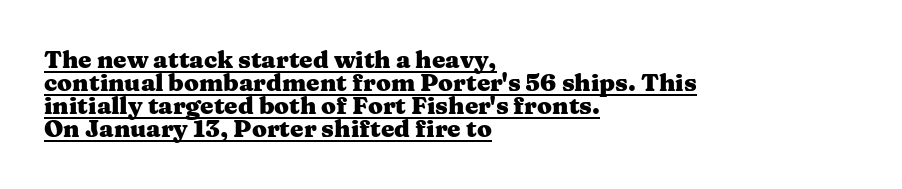
{"italic": "no", "bold": "yes", "underline": "yes", "align": "left", "line_spacing": "tight", "line_spacing_ratio": 0.96, "letter_spacing": "normal", "letter_spacing_em": 0.0, "glyph_px": 24}
